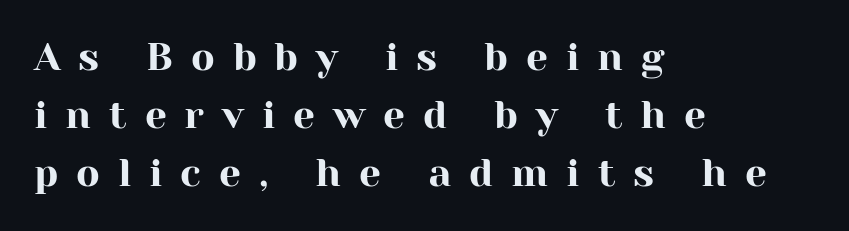
The image shows 39 px serif type, upright; set left-aligned, normal line spacing (1.49x), unusually wide letter spacing (+0.46 em), not underlined; high stroke contrast and a medium x-height.
